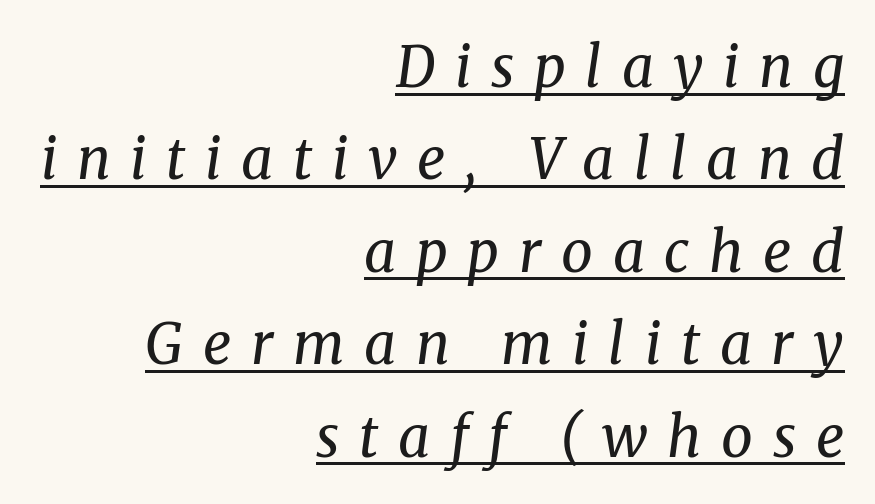
{"serif": "yes", "italic": "yes", "lean": "right", "slant_degrees": 8, "bold": "no", "weight": "regular", "width": "normal", "stroke_contrast": "medium", "x_height": "medium", "monospaced": "no", "underline": "yes", "align": "right", "line_spacing": "normal", "line_spacing_ratio": 1.65, "letter_spacing": "wide", "letter_spacing_em": 0.35, "glyph_px": 56}
